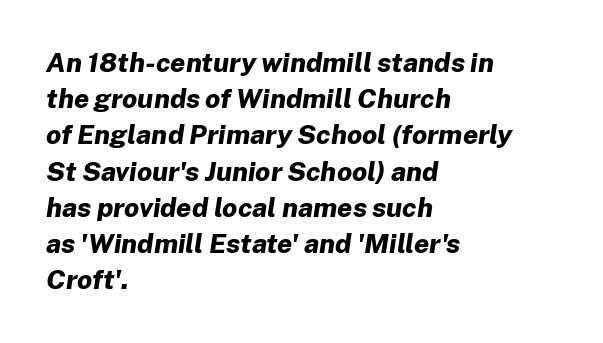
{"italic": "yes", "lean": "right", "slant_degrees": 8, "bold": "yes", "underline": "no", "align": "left", "line_spacing": "normal", "line_spacing_ratio": 1.34, "letter_spacing": "normal", "letter_spacing_em": 0.0, "glyph_px": 27}
